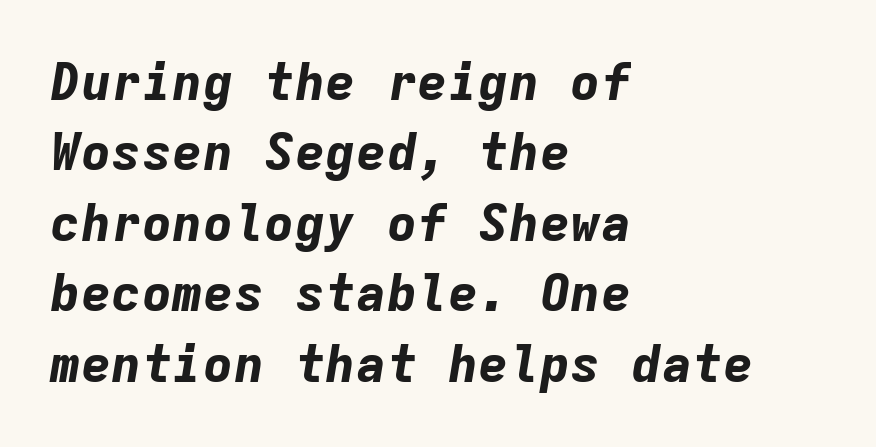
The image shows 51 px bold type, italic (leaning right), monospaced; set left-aligned, normal line spacing (1.38x), normal letter spacing, not underlined; low stroke contrast and a medium x-height.
